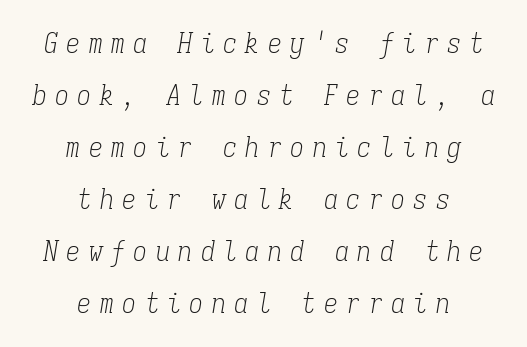
Little horizontal feet cap the strokes, marking this as serif type. The foot of each line stays bare and open. These lines stack symmetrically, like a column narrowing and widening about its center. Students, note that the glyphs here are deliberately spaced far apart. Notice how the stems are inclined rather than vertical — that's the hallmark of italics.
